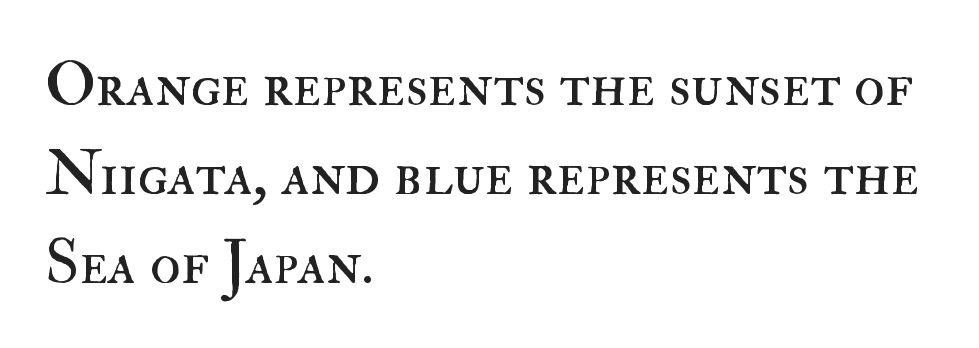
{"italic": "no", "bold": "no", "weight": "regular", "width": "normal", "stroke_contrast": "high", "x_height": "small", "monospaced": "no", "underline": "no", "align": "left", "line_spacing": "normal", "line_spacing_ratio": 1.41, "letter_spacing": "normal", "letter_spacing_em": 0.0, "glyph_px": 63}
